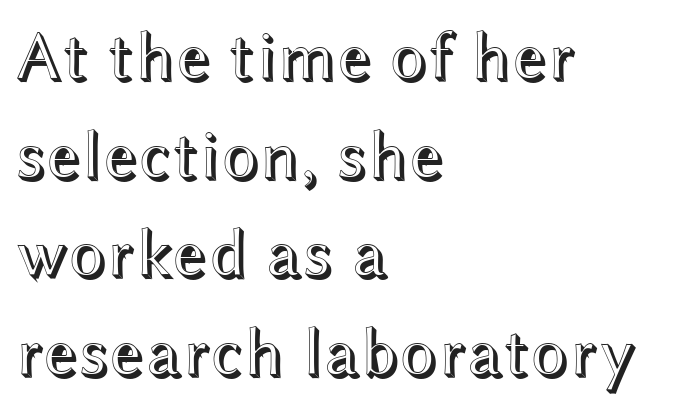
The image shows 69 px wide type, upright; set left-aligned, normal line spacing (1.43x), normal letter spacing, not underlined; a medium x-height.
